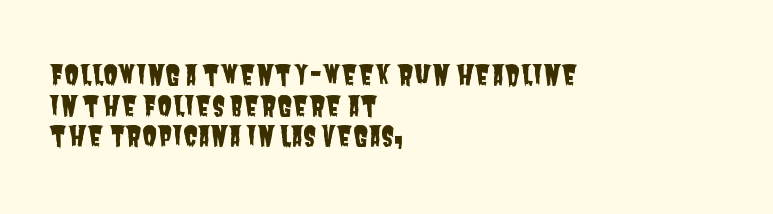
Vertically, the passage feels compressed, each row crowding the next. There is no visible air inserted between adjacent glyphs. Casual observation: everything's shoved over to the left. Clear beneath every line of the passage.
